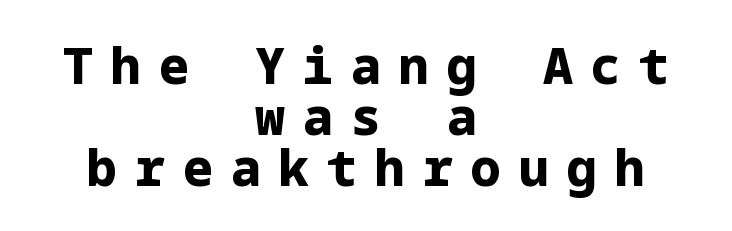
The image shows 50 px bold sans-serif type, upright; set centered, tight line spacing (1.02x), unusually wide letter spacing (+0.36 em), not underlined; low stroke contrast and a medium x-height.
